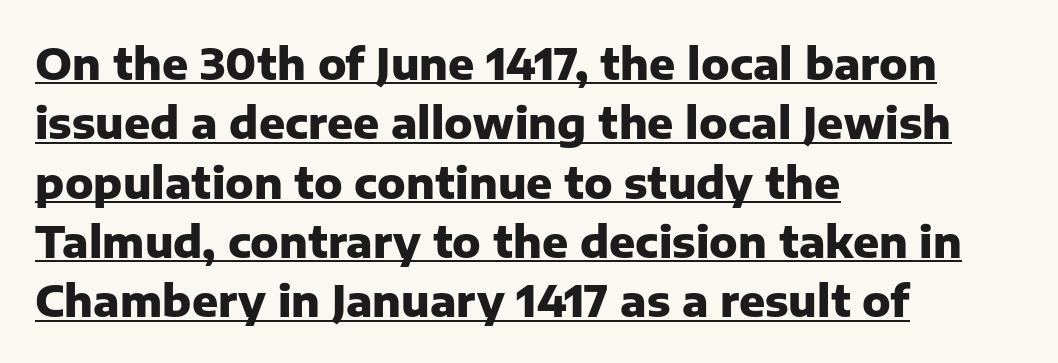
Vertically, the passage feels balanced, rows spaced as you'd expect. Compared with an ordinary text face, these strokes are far heavier — a full bold. Look at the tracking — it's just the regular setting, nothing added. Short and long lines alike share a common starting point at left.
